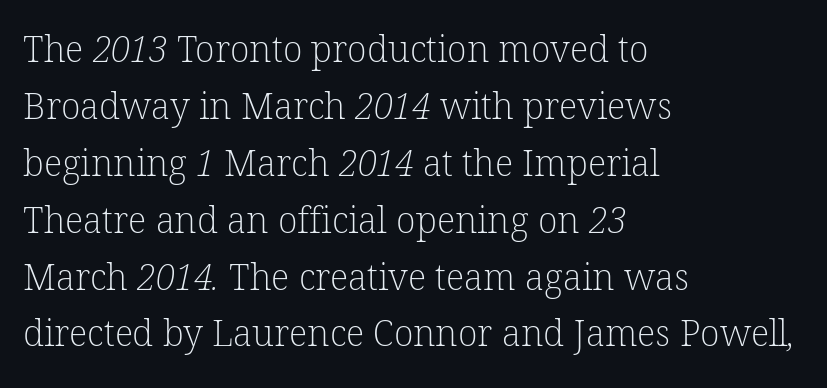
Leading matches the norm, producing a regular column. Casual observation: everything's shoved over to the left. The type family on display is of the serif kind. Each row of text sits above clean, open space.
